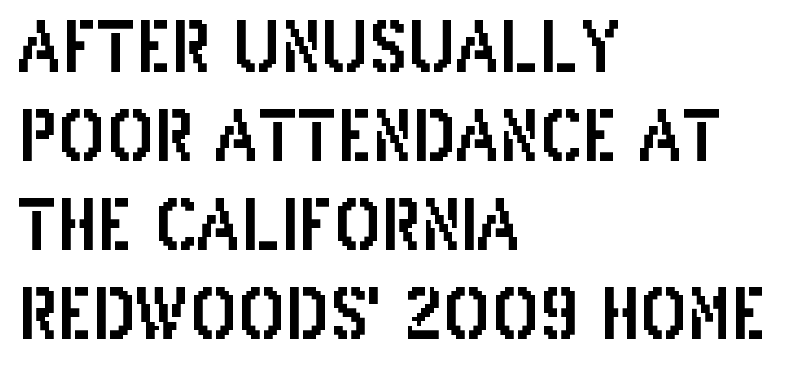
The words here are not underlined. Teacher's note: observe the even left margin — that is flush-left alignment. Rows of type keep a routine distance in the vertical direction. The gaps between neighbouring characters are ordinary and unremarkable.
